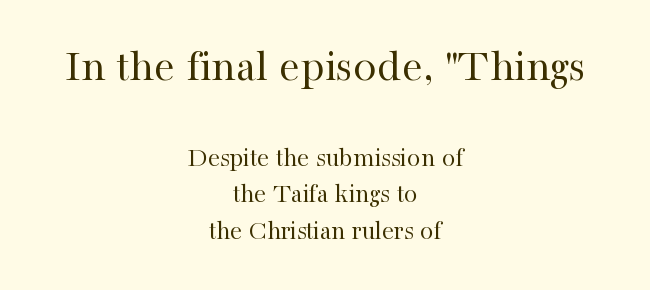
Q: Is the text bold? A: No.
Q: Is the text italic (slanted)? A: No, it is upright.
Q: Is the typeface a serif or a sans-serif typeface? A: Serif.
Q: Is the text underlined? A: No.
Q: How is the paragraph aligned? A: Centered.
Q: Is the spacing between letters normal or unusually wide? A: Normal.
Q: Is the spacing between lines tight, normal or loose? A: Normal.
Q: Which block of text is set in a larger size, the first (top) or the second (bottom)? A: The first (top) one.
Q: Width (condensed, normal, or wide)? A: Normal.
Q: Stroke contrast? A: High.
Q: x-height? A: Medium.
Q: Monospaced? A: No.
